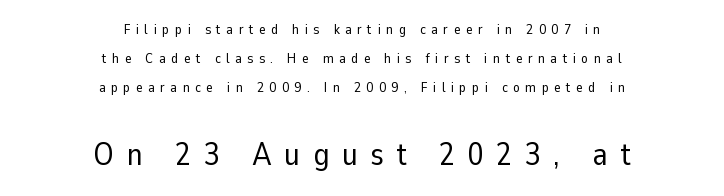
The image shows 32 px regular-weight sans-serif type, upright; set centered, loose line spacing (2.08x), unusually wide letter spacing (+0.39 em), not underlined; the second (bottom) block is 2.29x larger; low stroke contrast and a medium x-height.
